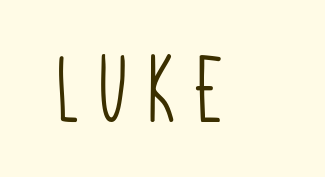
Is the type heavy? It reads as light-to-regular instead. Tracking here is generous; glyphs stand well apart from one another. No word sits above an underline. The letters advance in unequal steps, a hallmark of proportional type. A sans-serif font was chosen for this passage.
